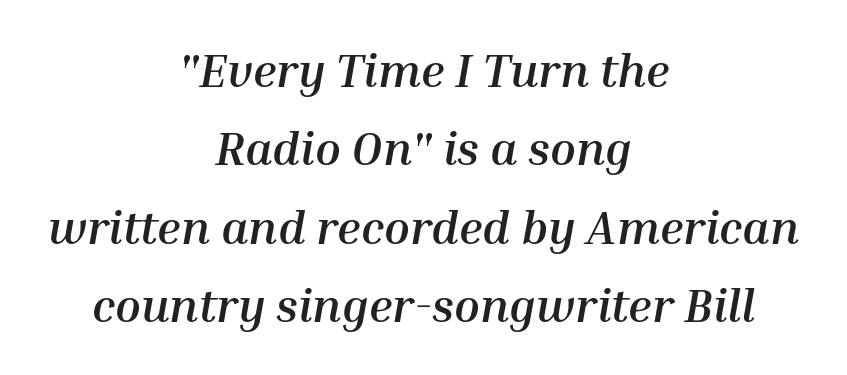
The sample has been set heavy, in full bold. Glyph-to-glyph distance matches everyday printed text. Summary of vertical rhythm: regular, with standard interline spacing. These lines are centered, leaving both edges ragged. Underlining? Definitely not there.
